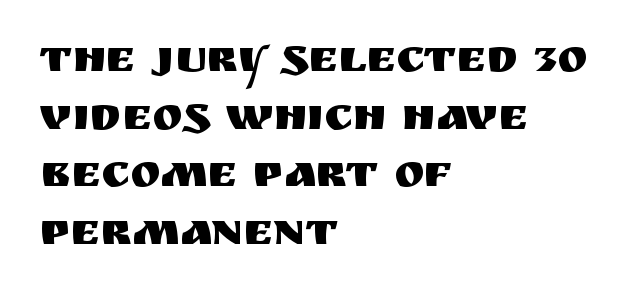
Q: Is the text italic (slanted)? A: No, it is upright.
Q: Is the typeface a serif or a sans-serif typeface? A: Sans-serif.
Q: Is the text underlined? A: No.
Q: How is the paragraph aligned? A: Left-aligned.
Q: Is the spacing between letters normal or unusually wide? A: Normal.
Q: Is the spacing between lines tight, normal or loose? A: Normal.
Q: Width (condensed, normal, or wide)? A: Normal.
Q: Stroke contrast? A: Medium.
Q: x-height? A: Large.
Q: Monospaced? A: No.
